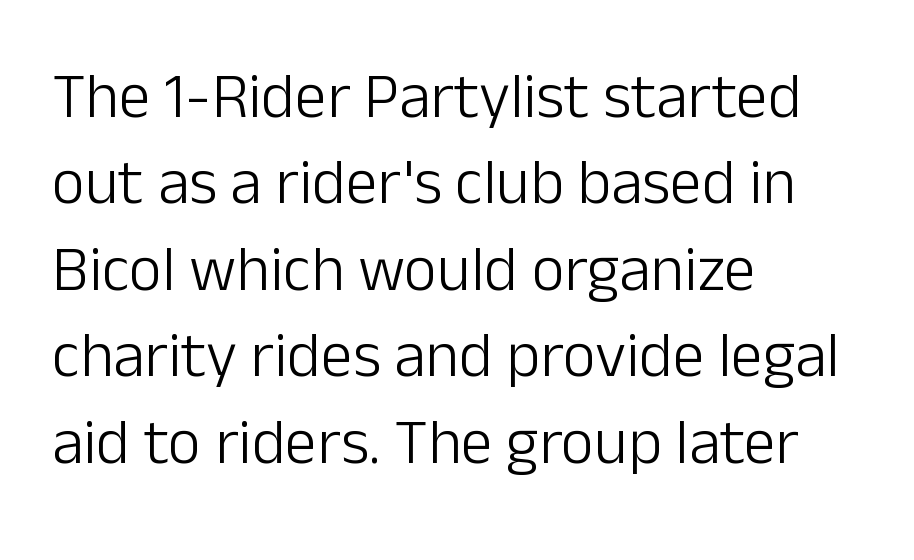
{"serif": "no", "italic": "no", "bold": "no", "weight": "light", "width": "normal", "stroke_contrast": "low", "x_height": "medium", "monospaced": "no", "underline": "no", "align": "left", "line_spacing": "normal", "line_spacing_ratio": 1.35, "letter_spacing": "normal", "letter_spacing_em": 0.0, "glyph_px": 64}
